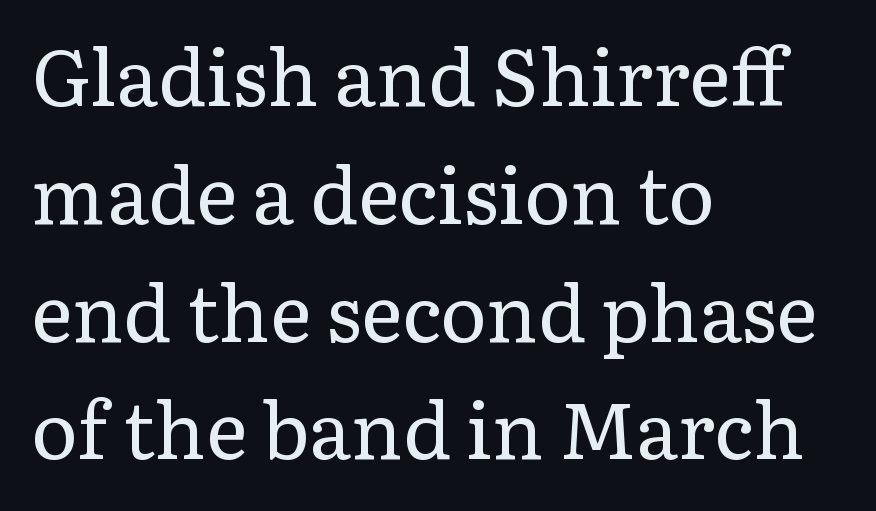
The image shows 78 px regular-weight serif type, upright; set left-aligned, normal line spacing (1.51x), normal letter spacing, not underlined; low stroke contrast and a medium x-height.
